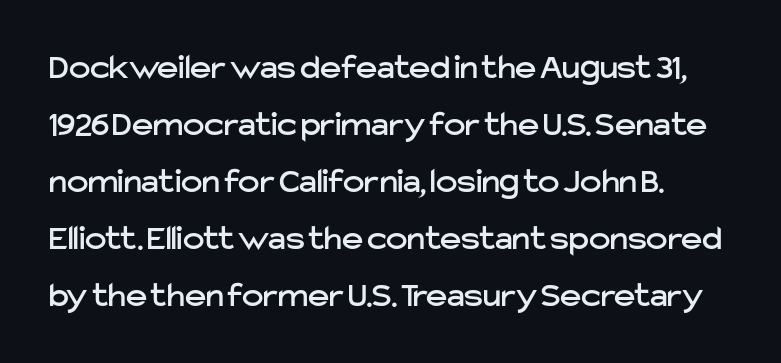
The image shows 36 px sans-serif type, upright; set normal line spacing (1.58x), normal letter spacing, not underlined; low stroke contrast and a medium x-height.
